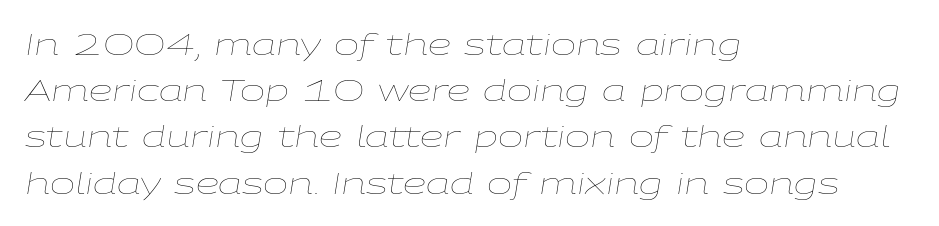
Q: Is the text bold? A: No.
Q: Is the text italic (slanted)? A: Yes, it leans right by about 9 degrees.
Q: Is the text underlined? A: No.
Q: How is the paragraph aligned? A: Left-aligned.
Q: Is the spacing between letters normal or unusually wide? A: Normal.
Q: Is the spacing between lines tight, normal or loose? A: Normal.
Q: Width (condensed, normal, or wide)? A: Wide.
Q: Stroke contrast? A: Low.
Q: x-height? A: Medium.
Q: Monospaced? A: No.
